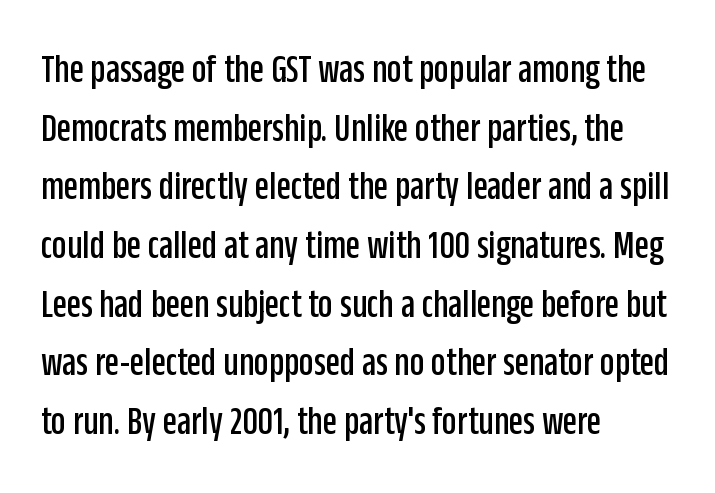
Spacing verdict: proportional, widths tailored to each character. The passage shown is not underscored anywhere. Typeset ragged right — the left edge is the straight one. The lettering stays uniformly vertical, giving the passage a roman look. Is there much room between lines? A standard amount, neither cramped nor airy.
